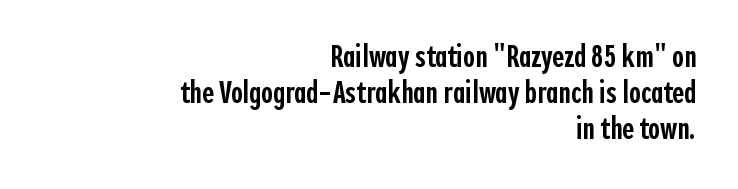
{"serif": "no", "italic": "no", "bold": "semi", "weight": "semibold", "width": "condensed", "x_height": "medium", "monospaced": "no", "underline": "no", "align": "right", "line_spacing": "tight", "line_spacing_ratio": 1.12, "letter_spacing": "normal", "letter_spacing_em": 0.0, "glyph_px": 32}
